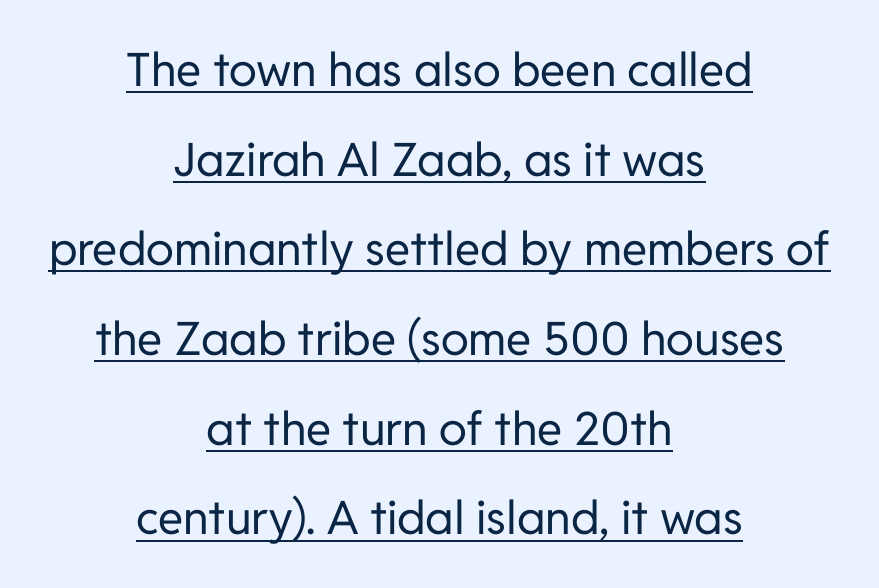
{"serif": "no", "italic": "no", "bold": "no", "weight": "regular", "width": "normal", "stroke_contrast": "low", "x_height": "medium", "monospaced": "no", "underline": "yes", "align": "center", "line_spacing": "loose", "line_spacing_ratio": 1.95, "letter_spacing": "normal", "letter_spacing_em": 0.0, "glyph_px": 46}
